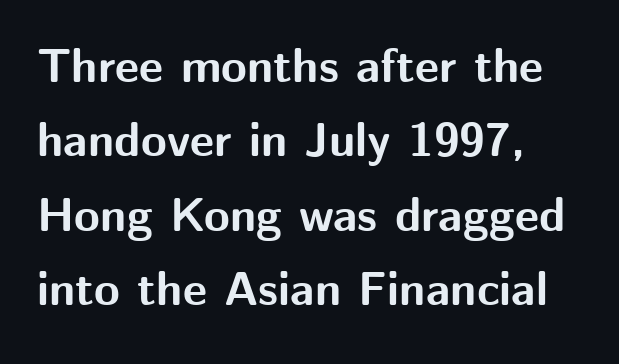
{"serif": "no", "italic": "no", "bold": "yes", "weight": "bold", "width": "normal", "stroke_contrast": "medium", "x_height": "medium", "monospaced": "no", "underline": "no", "align": "left", "line_spacing": "normal", "line_spacing_ratio": 1.58, "letter_spacing": "normal", "letter_spacing_em": 0.0, "glyph_px": 47}
